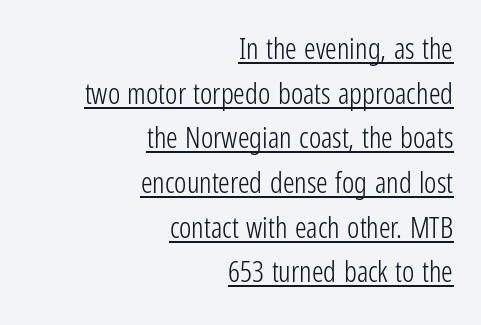
Check where the strokes stop: nothing finishes them off — pure sans. Here the designer chose a conventional face with non-uniform glyph widths. A roman cut, with each character standing at attention. The rendered words wear a rule along their underside. Stems here are at most as thick as an everyday book face.
